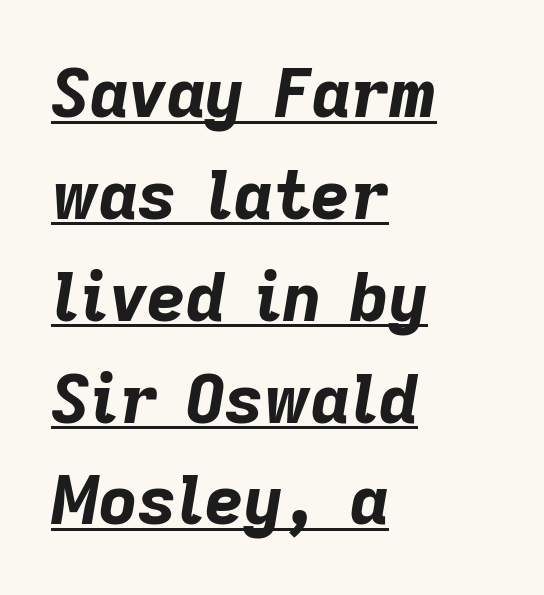
The image shows 67 px bold type, italic (leaning right); set left-aligned, normal line spacing (1.52x), normal letter spacing, underlined; low stroke contrast and a medium x-height.
